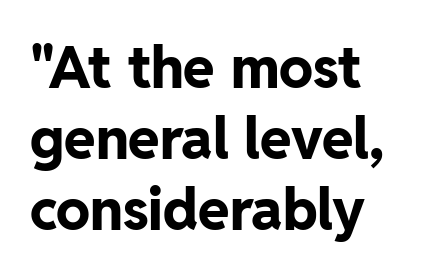
{"serif": "no", "italic": "no", "bold": "yes", "weight": "bold", "width": "normal", "stroke_contrast": "low", "x_height": "medium", "monospaced": "no", "underline": "no", "line_spacing": "normal", "line_spacing_ratio": 1.25, "letter_spacing": "normal", "letter_spacing_em": 0.0, "glyph_px": 57}
